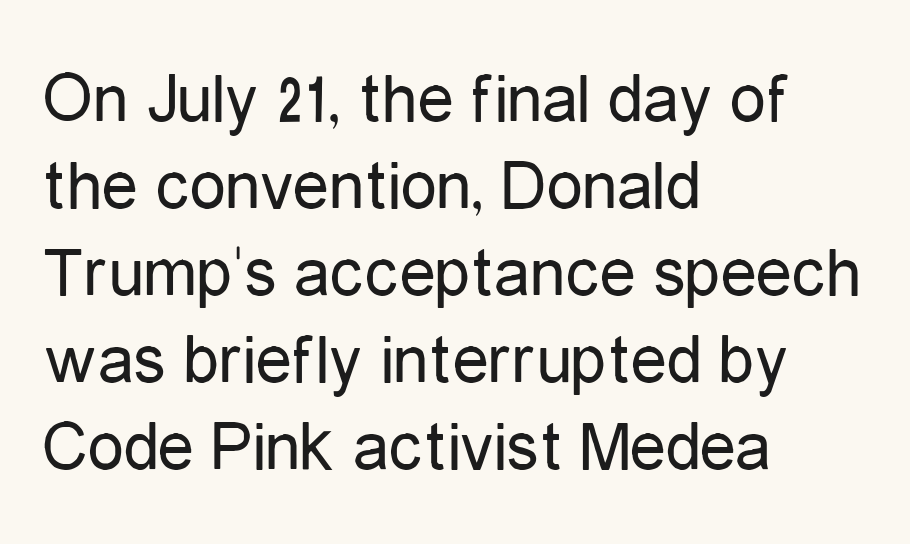
{"serif": "no", "italic": "no", "bold": "no", "weight": "regular", "width": "condensed", "stroke_contrast": "low", "x_height": "medium", "monospaced": "no", "underline": "no", "align": "left", "line_spacing_ratio": 1.21, "letter_spacing": "normal", "letter_spacing_em": 0.0, "glyph_px": 72}
